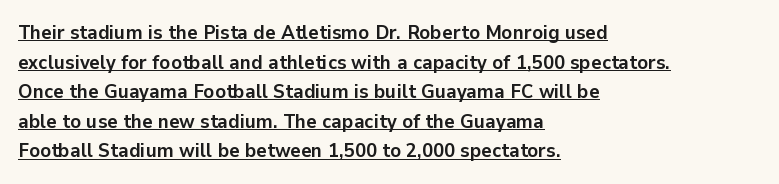
Leftover space on each line is placed entirely after the last word. The space between consecutive lines is moderate. Ordinary non-slanted type is in use. This sample uses plain, unmodified letter spacing. Students, observe the line beneath the letters — that is underlining. The font is running at its bold setting.
